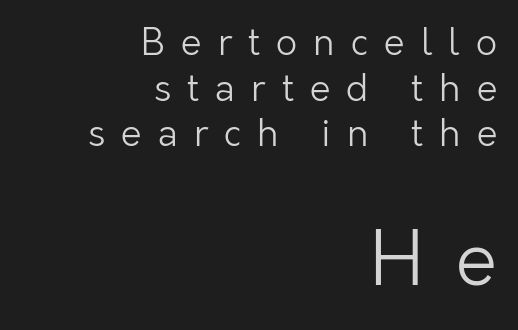
Q: Is the text bold? A: No.
Q: Is the text italic (slanted)? A: No, it is upright.
Q: Is the typeface a serif or a sans-serif typeface? A: Sans-serif.
Q: Is the text underlined? A: No.
Q: How is the paragraph aligned? A: Right-aligned.
Q: Is the spacing between letters normal or unusually wide? A: Unusually wide.
Q: Which block of text is set in a larger size, the first (top) or the second (bottom)? A: The second (bottom) one.
Q: Width (condensed, normal, or wide)? A: Normal.
Q: Stroke contrast? A: Low.
Q: x-height? A: Medium.
Q: Monospaced? A: No.
